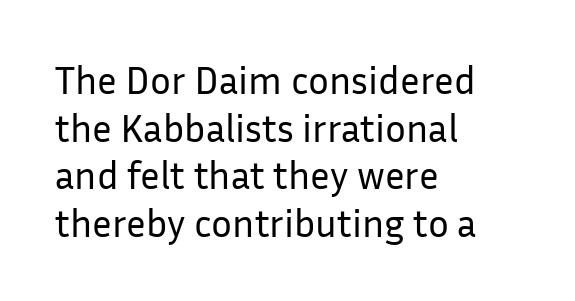
Which margin do the lines hug? The left one — the right edge is uneven. Characters remain perfectly vertical along every line. In terms of letterspacing, this is plain default setting. Think standard paragraph weight, or any step lighter than that. Type without underlining.
